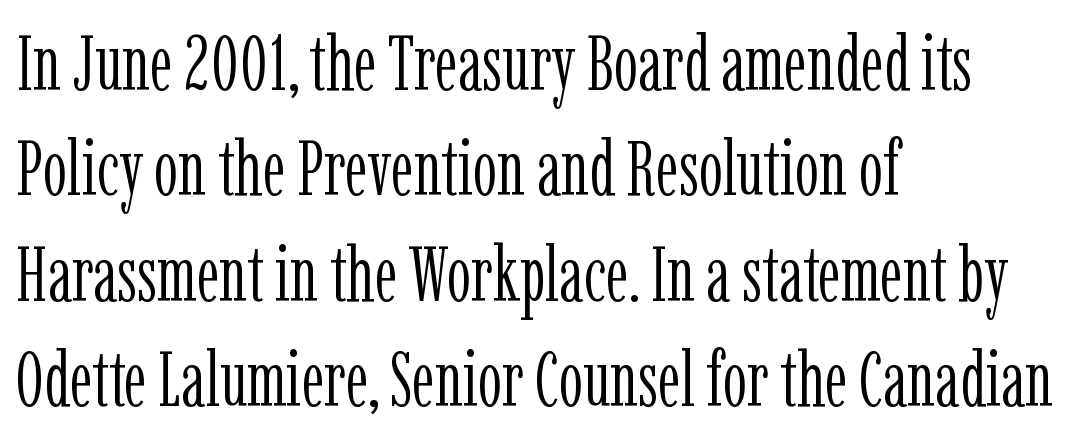
Q: Is the text bold? A: No.
Q: Is the text italic (slanted)? A: No, it is upright.
Q: Is the typeface a serif or a sans-serif typeface? A: Serif.
Q: Is the text underlined? A: No.
Q: How is the paragraph aligned? A: Left-aligned.
Q: Is the spacing between letters normal or unusually wide? A: Normal.
Q: Is the spacing between lines tight, normal or loose? A: Normal.
Q: Width (condensed, normal, or wide)? A: Condensed.
Q: Stroke contrast? A: Low.
Q: x-height? A: Medium.
Q: Monospaced? A: No.
